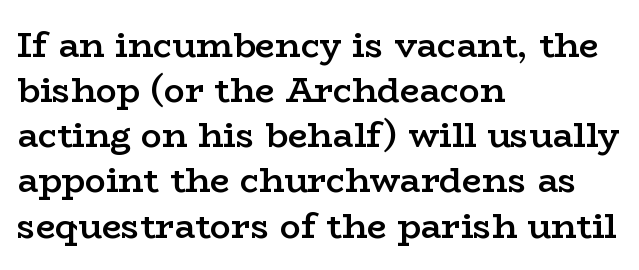
This rendering features lettering with no underline. Visually the block forms a straight wall on the left and a jagged coastline on the right. Vertically, the passage feels balanced, rows spaced as you'd expect. Rendered with straight, roman letterforms.
